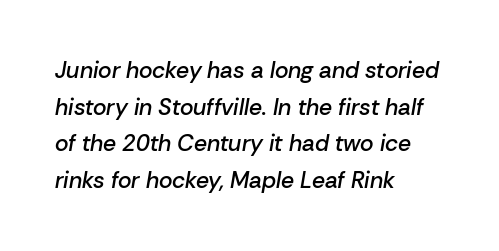
Q: Is the text bold? A: Semi-bold.
Q: Is the text italic (slanted)? A: Yes, it leans right by about 10 degrees.
Q: Is the text underlined? A: No.
Q: How is the paragraph aligned? A: Left-aligned.
Q: Is the spacing between letters normal or unusually wide? A: Normal.
Q: Is the spacing between lines tight, normal or loose? A: Normal.
